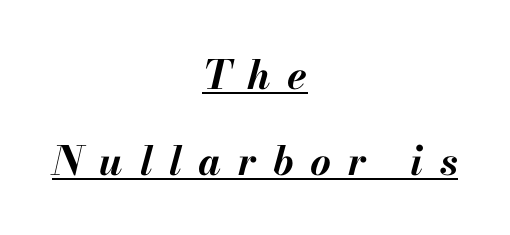
{"italic": "yes", "lean": "right", "slant_degrees": 13, "bold": "yes", "weight": "bold", "width": "normal", "stroke_contrast": "medium", "x_height": "small", "monospaced": "no", "underline": "yes", "align": "center", "line_spacing": "loose", "line_spacing_ratio": 2.15, "letter_spacing": "wide", "letter_spacing_em": 0.42, "glyph_px": 40}
